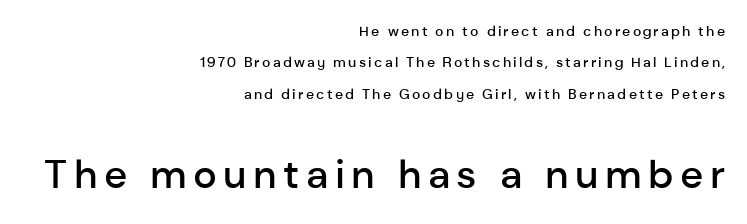
The image shows 40 px semibold sans-serif type, upright; set right-aligned, loose line spacing (2.25x), not underlined; the second (bottom) block is 2.86x larger; low stroke contrast and a medium x-height.
